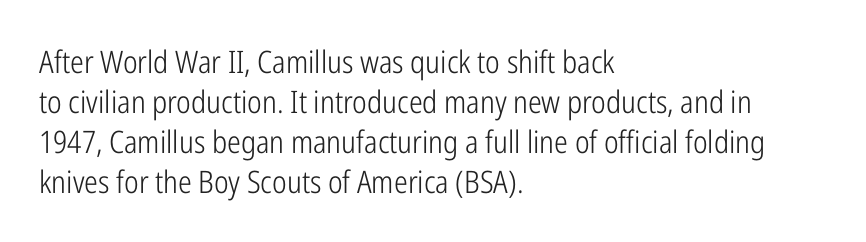
Q: Is the text bold? A: No.
Q: Is the text italic (slanted)? A: No, it is upright.
Q: Is the typeface a serif or a sans-serif typeface? A: Sans-serif.
Q: Is the text underlined? A: No.
Q: How is the paragraph aligned? A: Left-aligned.
Q: Is the spacing between letters normal or unusually wide? A: Normal.
Q: Is the spacing between lines tight, normal or loose? A: Normal.
Q: Width (condensed, normal, or wide)? A: Condensed.
Q: Stroke contrast? A: Low.
Q: x-height? A: Medium.
Q: Monospaced? A: No.
